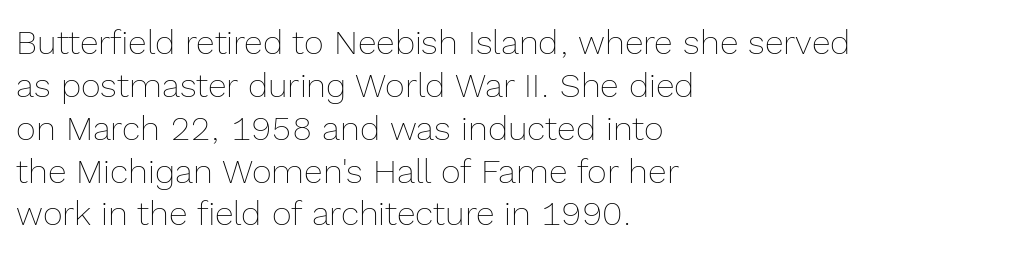
The image shows 34 px thin type, upright; set left-aligned, normal line spacing (1.26x), normal letter spacing, not underlined; a medium x-height.
